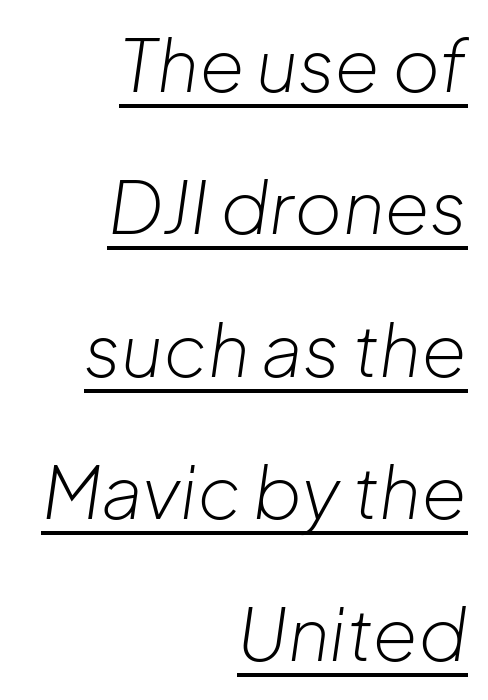
{"italic": "yes", "lean": "right", "slant_degrees": 8, "bold": "no", "weight": "light", "width": "normal", "stroke_contrast": "low", "x_height": "medium", "monospaced": "no", "underline": "yes", "align": "right", "line_spacing": "loose", "line_spacing_ratio": 1.95, "letter_spacing": "normal", "letter_spacing_em": 0.0, "glyph_px": 73}
